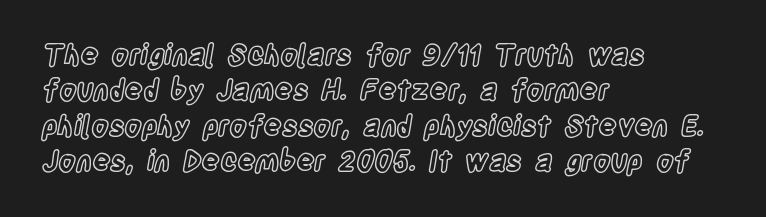
{"width": "condensed", "x_height": "large", "monospaced": "no", "underline": "no", "align": "left", "line_spacing": "normal", "line_spacing_ratio": 1.26, "letter_spacing": "normal", "letter_spacing_em": 0.0, "glyph_px": 28}
